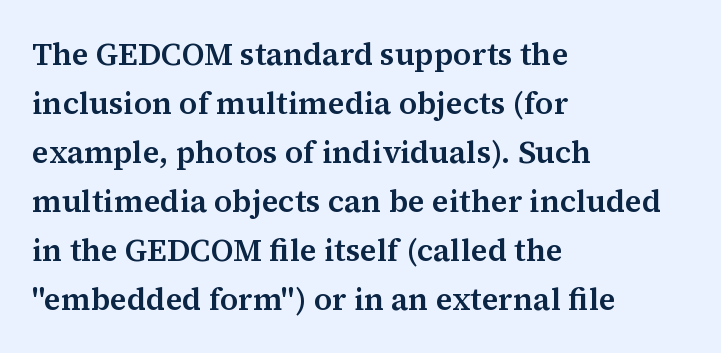
Any mark beneath the type? The region is blank. All the whitespace from short lines collects on the right. This sample keeps an unexceptional amount of space between lines. The axis of the letterforms is exactly vertical.
